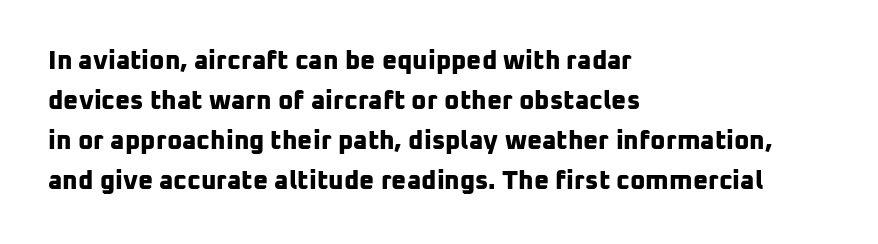
{"bold": "yes", "underline": "no", "align": "left", "line_spacing": "normal", "line_spacing_ratio": 1.54, "letter_spacing": "normal", "letter_spacing_em": 0.0, "glyph_px": 26}
